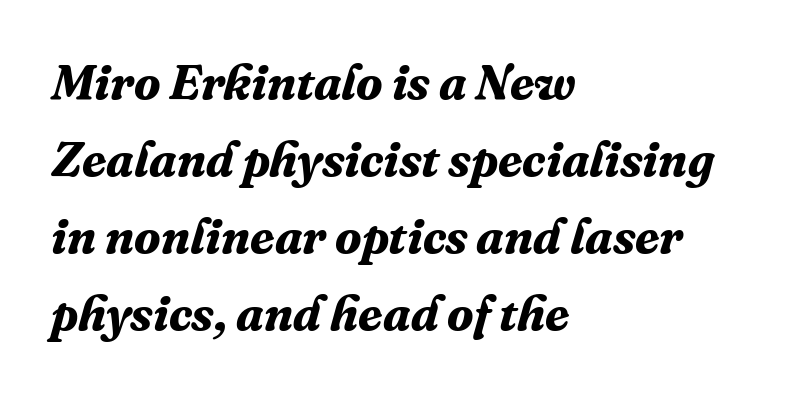
All the whitespace from short lines collects on the right. You could not count columns in this text — the font is proportionally spaced. What weight is shown? A full bold with thick strokes. A bare baseline throughout the passage. Regular leading. Each word holds together tightly as a unit, with standard inter-letter gaps.
